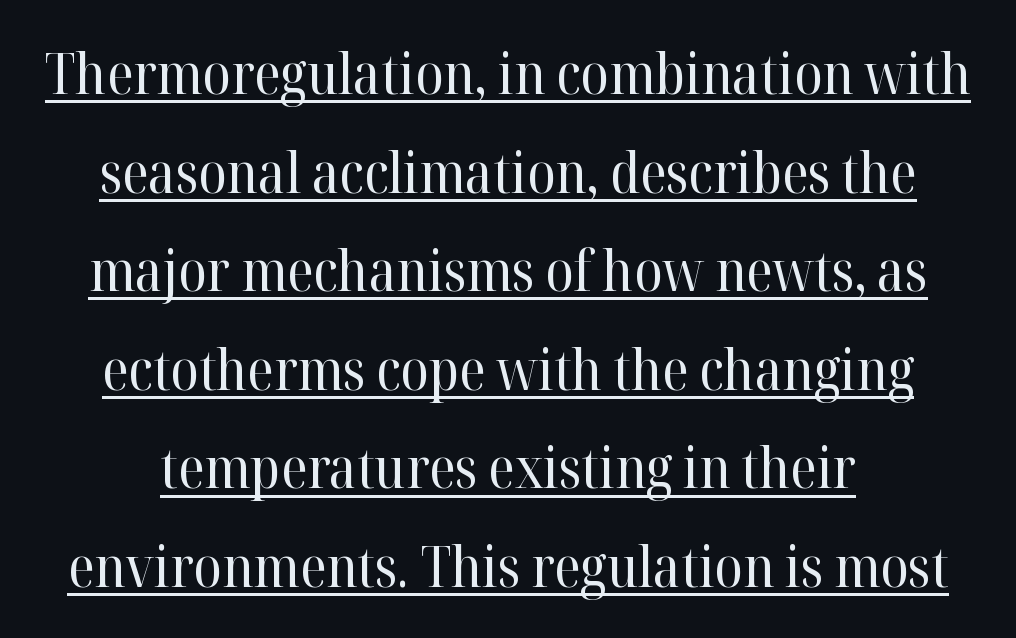
{"serif": "yes", "italic": "no", "bold": "no", "weight": "regular", "width": "normal", "stroke_contrast": "high", "x_height": "medium", "monospaced": "no", "underline": "yes", "line_spacing_ratio": 1.73, "letter_spacing": "normal", "letter_spacing_em": 0.0, "glyph_px": 57}
